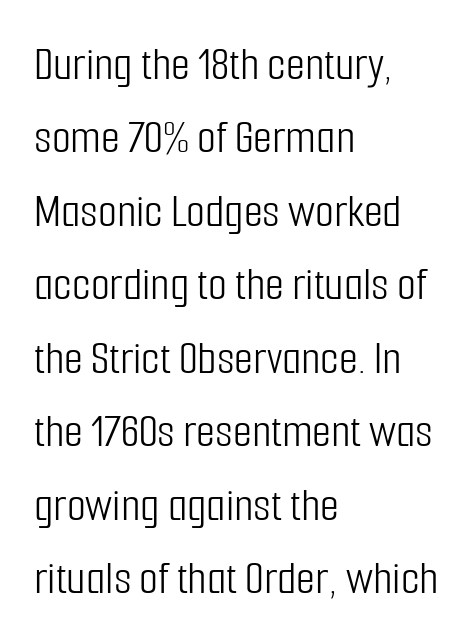
Q: Is the text bold? A: No.
Q: Is the text italic (slanted)? A: No, it is upright.
Q: Is the typeface a serif or a sans-serif typeface? A: Sans-serif.
Q: Is the text underlined? A: No.
Q: How is the paragraph aligned? A: Left-aligned.
Q: Is the spacing between letters normal or unusually wide? A: Normal.
Q: Is the spacing between lines tight, normal or loose? A: Normal.
Q: Width (condensed, normal, or wide)? A: Condensed.
Q: Stroke contrast? A: Low.
Q: x-height? A: Medium.
Q: Monospaced? A: No.
